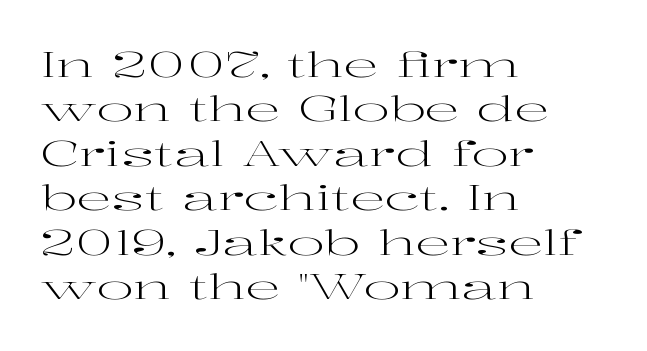
If you drew a line through each stem, it would be perfectly vertical. Notice how descenders clear the ascenders below comfortably — that's standard leading. Weight class: somewhere from thin through regular. The passage shown is typeset with a serif family. Left-aligned paragraph, ragged on the right.
